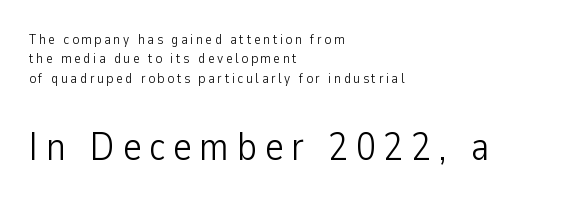
Is the stroke heavy? The answer is a plain regular-or-lighter. Size hierarchy here favors the trailing block over the leading one. Quick note: underline off. Leading: standard. The face used here is a sans, in the tradition of grotesques and geometrics. This sample uses an upright cut, with every glyph sitting square on the baseline.
